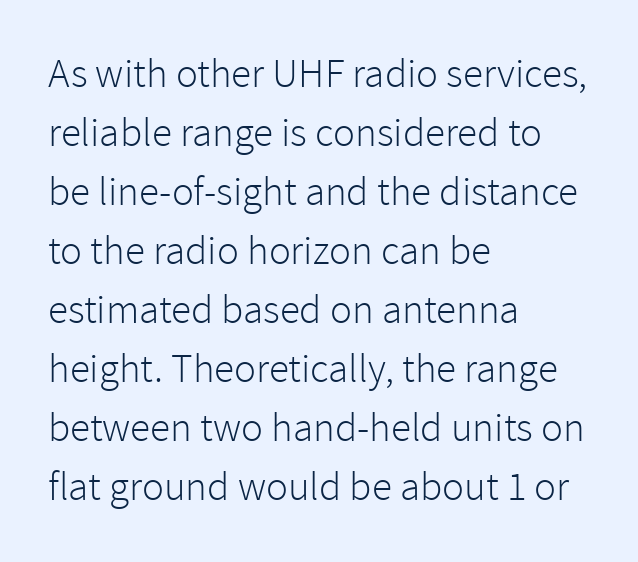
Q: Is the text bold? A: No.
Q: Is the text italic (slanted)? A: No, it is upright.
Q: Is the typeface a serif or a sans-serif typeface? A: Sans-serif.
Q: Is the text underlined? A: No.
Q: How is the paragraph aligned? A: Left-aligned.
Q: Is the spacing between letters normal or unusually wide? A: Normal.
Q: Is the spacing between lines tight, normal or loose? A: Normal.
Q: Width (condensed, normal, or wide)? A: Normal.
Q: Stroke contrast? A: Low.
Q: x-height? A: Medium.
Q: Monospaced? A: No.
